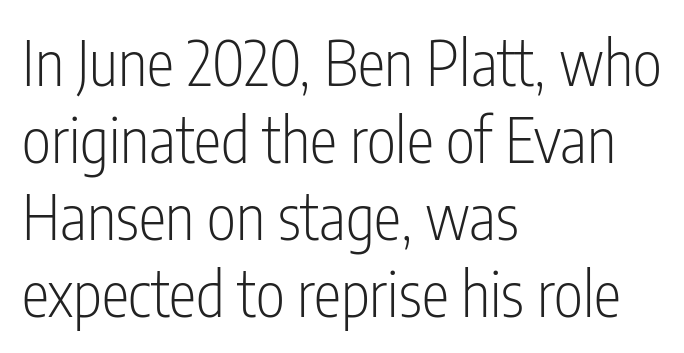
Q: Is the text bold? A: No.
Q: Is the text italic (slanted)? A: No, it is upright.
Q: Is the typeface a serif or a sans-serif typeface? A: Sans-serif.
Q: Is the text underlined? A: No.
Q: How is the paragraph aligned? A: Left-aligned.
Q: Is the spacing between letters normal or unusually wide? A: Normal.
Q: Width (condensed, normal, or wide)? A: Condensed.
Q: Stroke contrast? A: Low.
Q: x-height? A: Medium.
Q: Monospaced? A: No.
